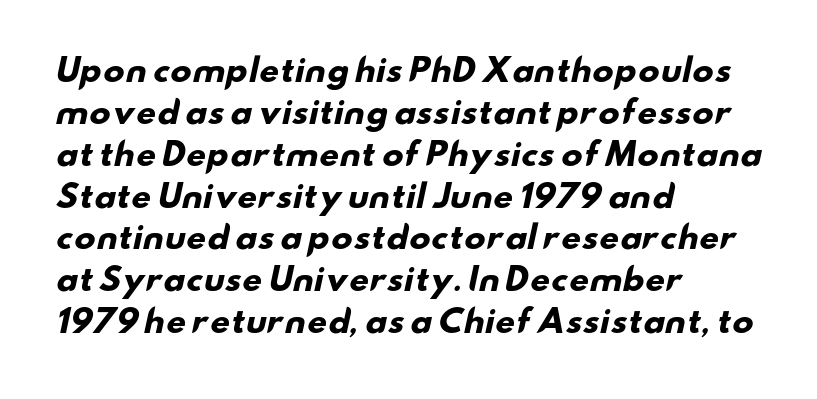
Spacing verdict: proportional, widths tailored to each character. These lines keep a tight, regular rhythm from letter to letter. Evenly set lines give the paragraph a standard silhouette. This rendering uses left alignment, leaving the right contour irregular.
